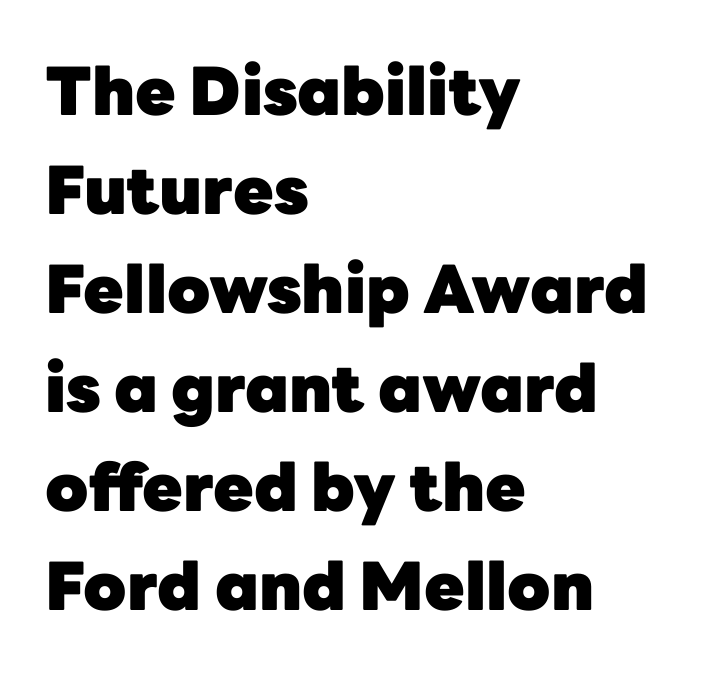
The image shows 66 px heavy sans-serif type, upright; set left-aligned, normal line spacing (1.5x), normal letter spacing, not underlined; low stroke contrast and a medium x-height.
